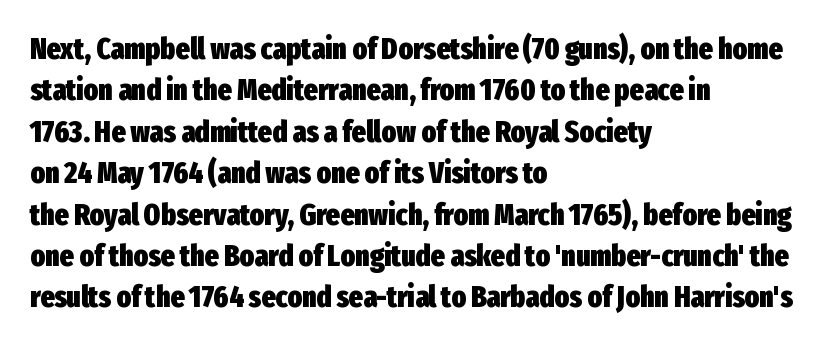
{"serif": "no", "italic": "no", "bold": "yes", "weight": "heavy", "width": "condensed", "stroke_contrast": "low", "x_height": "medium", "monospaced": "no", "underline": "no", "align": "left", "line_spacing": "normal", "line_spacing_ratio": 1.38, "letter_spacing": "normal", "letter_spacing_em": 0.0, "glyph_px": 30}
